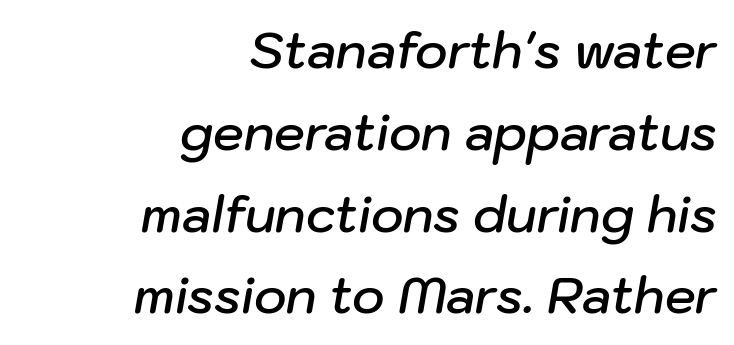
Q: Is the text bold? A: Semi-bold.
Q: Is the text italic (slanted)? A: Yes, it leans right by about 10 degrees.
Q: Is the text underlined? A: No.
Q: How is the paragraph aligned? A: Right-aligned.
Q: Is the spacing between letters normal or unusually wide? A: Normal.
Q: Is the spacing between lines tight, normal or loose? A: Normal.
Q: Width (condensed, normal, or wide)? A: Normal.
Q: Stroke contrast? A: Low.
Q: x-height? A: Medium.
Q: Monospaced? A: No.
